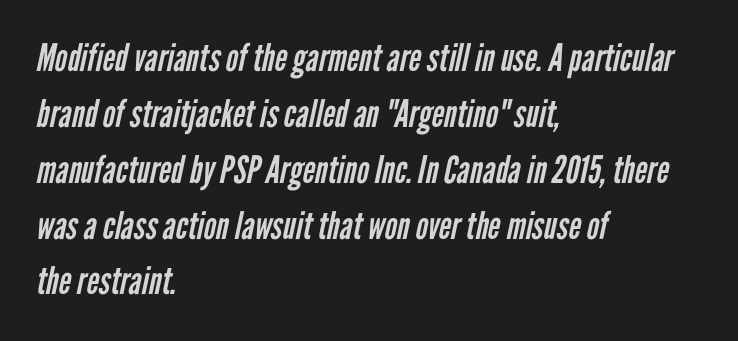
The image shows 38 px regular-weight, condensed sans-serif type; set left-aligned, normal line spacing (1.47x), normal letter spacing, not underlined; low stroke contrast and a medium x-height.
